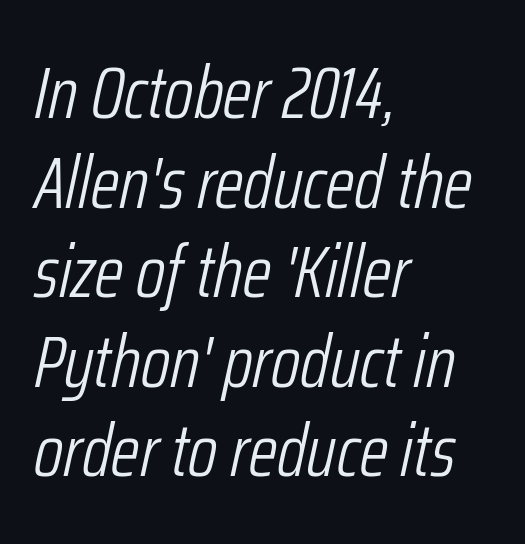
{"italic": "yes", "lean": "right", "slant_degrees": 12, "bold": "no", "weight": "light", "width": "condensed", "stroke_contrast": "low", "x_height": "medium", "monospaced": "no", "underline": "no", "align": "left", "line_spacing_ratio": 1.21, "letter_spacing": "normal", "letter_spacing_em": 0.0, "glyph_px": 74}
